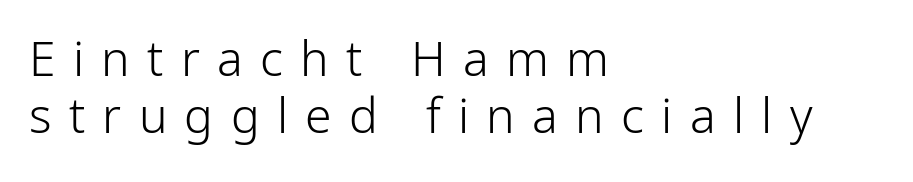
Tall strokes in this sample are plumb rather than angled. How are the letters spaced? Widely, with obvious added tracking. Unbolded letterforms with no extra heft. You can tell from the bare stems that sans-serif type was used.
